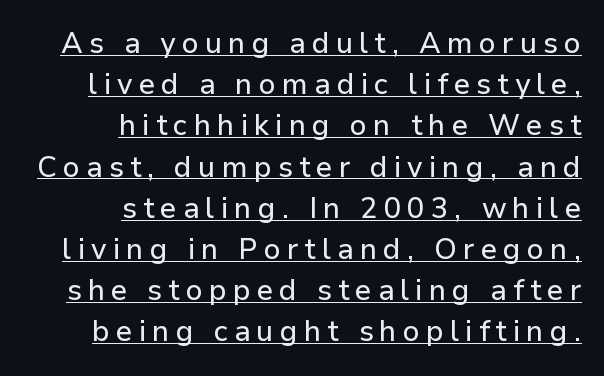
The image shows 29 px sans-serif type, upright; set right-aligned, normal line spacing (1.42x), unusually wide letter spacing (+0.21 em), underlined; low stroke contrast and a medium x-height.
